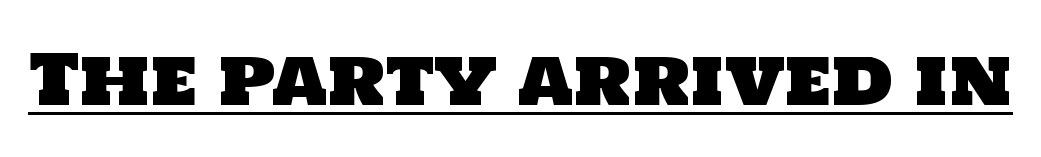
{"serif": "no", "width": "normal", "stroke_contrast": "low", "x_height": "large", "monospaced": "no", "underline": "yes", "letter_spacing": "normal", "letter_spacing_em": 0.0, "glyph_px": 69}
